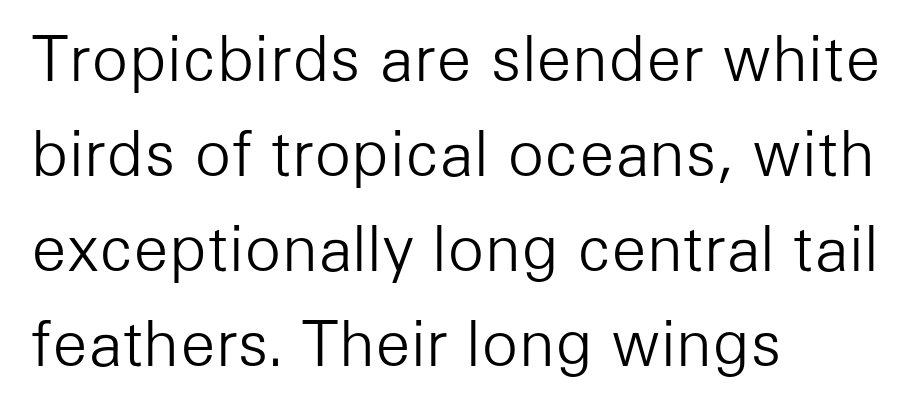
The image shows 61 px light sans-serif type, upright; set left-aligned, normal line spacing (1.56x), normal letter spacing, not underlined; low stroke contrast and a medium x-height.
